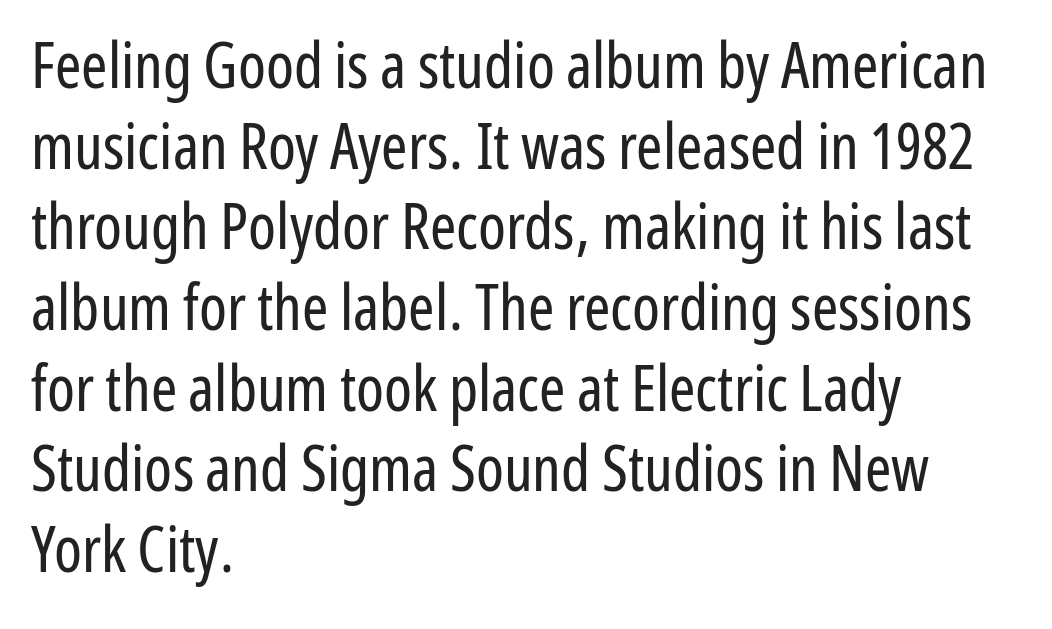
Ascenders rise straight up at ninety degrees. If you measured baseline to baseline, you'd find a middling distance. Decoration check: the copy has no underline. The face looks like a standard text weight, possibly lighter.
